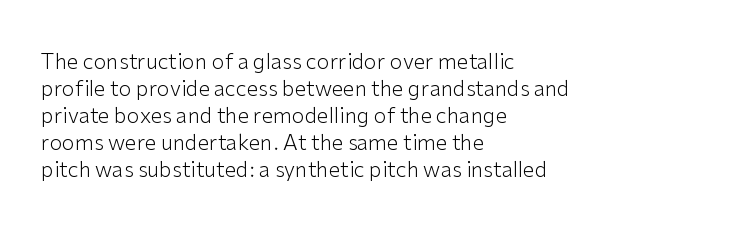
{"italic": "no", "bold": "no", "underline": "no", "align": "left", "line_spacing": "normal", "line_spacing_ratio": 1.28, "letter_spacing": "normal", "letter_spacing_em": 0.0, "glyph_px": 21}
